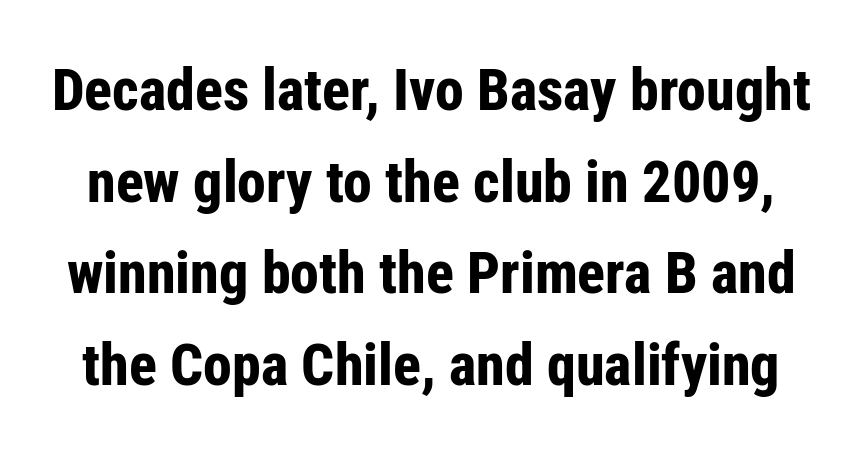
These lines are rendered in a variable-pitch font. A roman cut, with each character standing at attention. Unmarked baselines from the first word to the last. Students, note that the glyphs here touch the page at normal intervals. The passage shown is emphatically bold. Vertically, the passage feels balanced, rows spaced as you'd expect.
